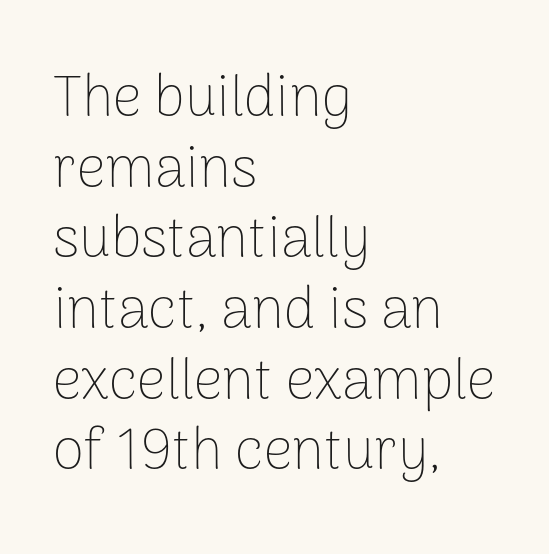
Q: Is the text bold? A: No.
Q: Is the text italic (slanted)? A: No, it is upright.
Q: Is the typeface a serif or a sans-serif typeface? A: Sans-serif.
Q: Is the text underlined? A: No.
Q: How is the paragraph aligned? A: Left-aligned.
Q: Is the spacing between letters normal or unusually wide? A: Normal.
Q: Width (condensed, normal, or wide)? A: Normal.
Q: Stroke contrast? A: Low.
Q: x-height? A: Medium.
Q: Monospaced? A: No.
